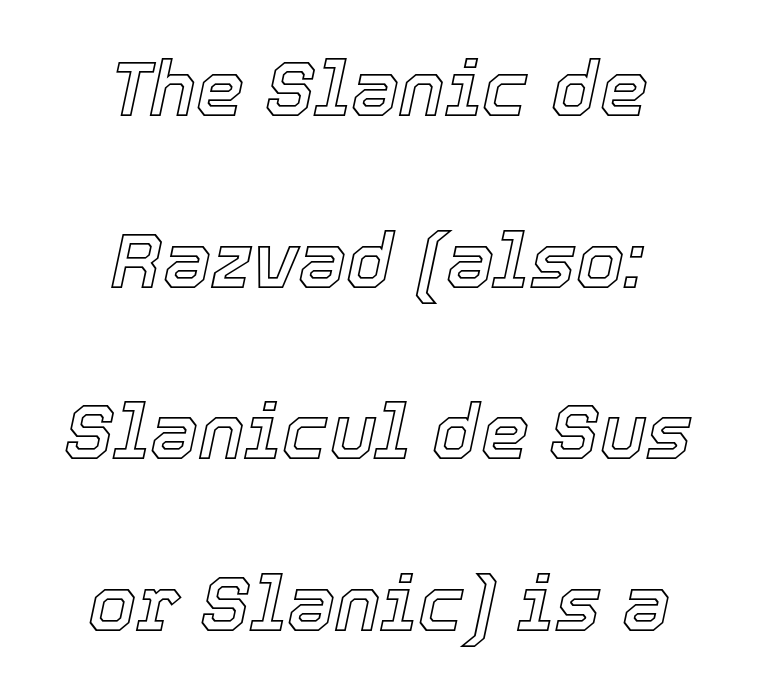
Reading down the block, each line starts at a different indent, mirrored at its end. The space beneath each line is pristine and unruled. No extra tracking has been applied to these lines. The typography opts for an oblique posture over an upright one.
